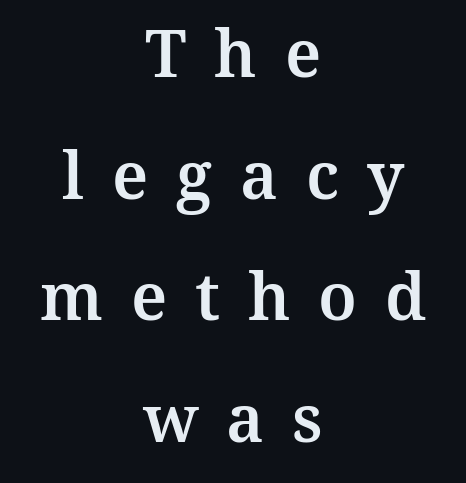
Short and long lines alike share a common midpoint. How are the letters spaced? Widely, with obvious added tracking. Tall strokes in this sample are plumb rather than angled. The passage shown is typed in a proportional face where columns would drift. The strip under each line holds only bare page. Note: serifs present on the glyphs.
